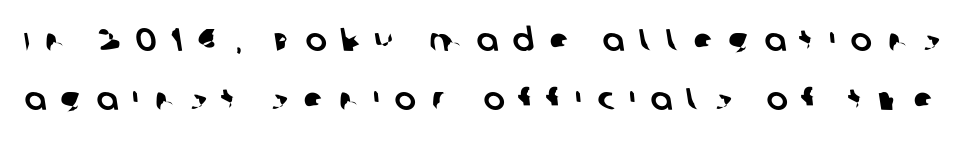
{"serif": "no", "width": "normal", "stroke_contrast": "low", "x_height": "large", "monospaced": "no", "underline": "no", "line_spacing_ratio": 1.84, "letter_spacing": "wide", "letter_spacing_em": 0.47, "glyph_px": 32}
